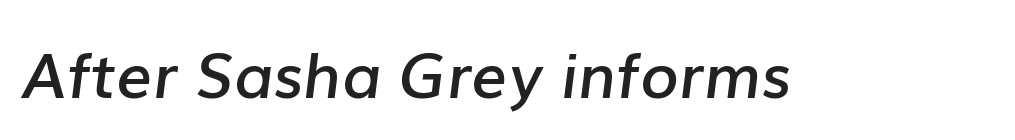
Varying glyph widths throughout — classic text-font behaviour. Quick note: underline off. Honestly, the letter spacing is just normal — you wouldn't notice it. Is the type bold? Partly — it's a semibold, heavier than regular but not fully bold. Notice how the stems are inclined rather than vertical — that's the hallmark of italics.
